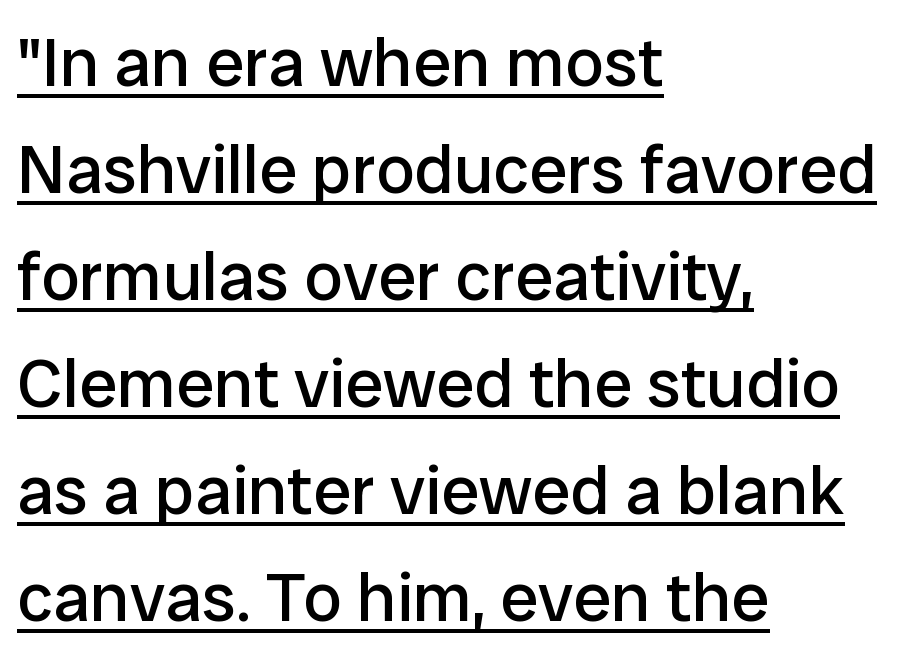
{"serif": "no", "italic": "no", "bold": "no", "weight": "regular", "width": "normal", "stroke_contrast": "low", "x_height": "medium", "monospaced": "no", "underline": "yes", "align": "left", "line_spacing": "normal", "line_spacing_ratio": 1.55, "letter_spacing": "normal", "letter_spacing_em": 0.0, "glyph_px": 69}
